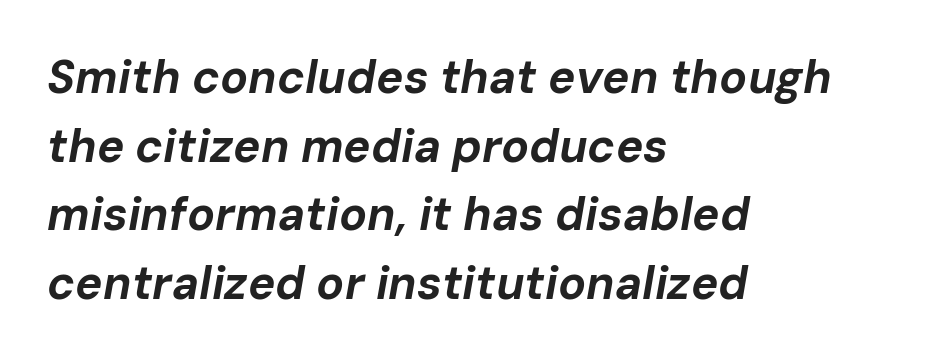
Q: Is the text bold? A: Yes.
Q: Is the text italic (slanted)? A: Yes, it leans right by about 10 degrees.
Q: Is the text underlined? A: No.
Q: How is the paragraph aligned? A: Left-aligned.
Q: Is the spacing between letters normal or unusually wide? A: Normal.
Q: Is the spacing between lines tight, normal or loose? A: Normal.
Q: Width (condensed, normal, or wide)? A: Normal.
Q: Stroke contrast? A: Low.
Q: x-height? A: Medium.
Q: Monospaced? A: No.
